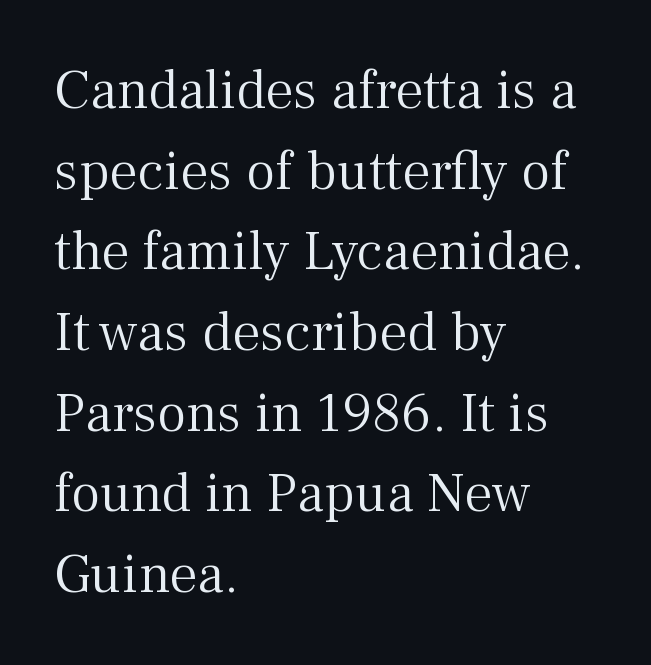
Q: Is the text bold? A: No.
Q: Is the text italic (slanted)? A: No, it is upright.
Q: Is the typeface a serif or a sans-serif typeface? A: Serif.
Q: Is the text underlined? A: No.
Q: How is the paragraph aligned? A: Left-aligned.
Q: Is the spacing between letters normal or unusually wide? A: Normal.
Q: Is the spacing between lines tight, normal or loose? A: Normal.
Q: Width (condensed, normal, or wide)? A: Normal.
Q: Stroke contrast? A: Medium.
Q: x-height? A: Medium.
Q: Monospaced? A: No.
